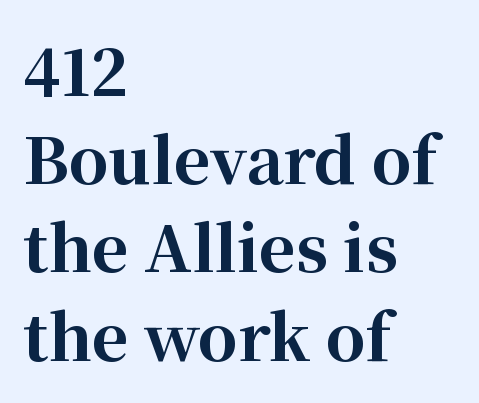
Q: Is the text bold? A: Yes.
Q: Is the text italic (slanted)? A: No, it is upright.
Q: Is the typeface a serif or a sans-serif typeface? A: Serif.
Q: Is the text underlined? A: No.
Q: How is the paragraph aligned? A: Left-aligned.
Q: Is the spacing between letters normal or unusually wide? A: Normal.
Q: Is the spacing between lines tight, normal or loose? A: Normal.
Q: Width (condensed, normal, or wide)? A: Normal.
Q: Stroke contrast? A: High.
Q: x-height? A: Medium.
Q: Monospaced? A: No.
